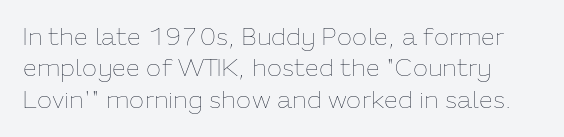
The image shows 25 px text type, upright; set normal line spacing (1.26x), normal letter spacing, not underlined.
